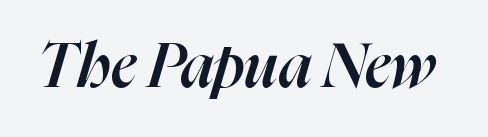
{"italic": "yes", "lean": "right", "slant_degrees": 16, "bold": "semi", "weight": "semibold", "width": "normal", "stroke_contrast": "high", "x_height": "medium", "monospaced": "no", "underline": "no", "letter_spacing": "normal", "letter_spacing_em": 0.0, "glyph_px": 62}
